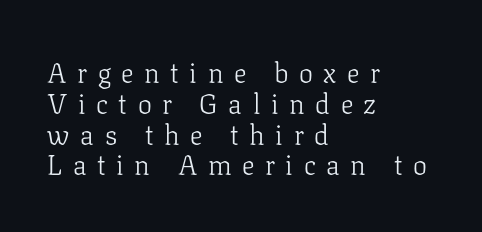
This is serif lettering, the kind often seen in printed books. Each letter keeps its own natural width here, so spacing adapts to shape. The passage shown is not bold in any degree. This sample trades vertical openness for compactness between lines. Vertical strokes here are truly vertical. Here the glyphs are tracked loosely, breaking word shapes into spaced letters.
